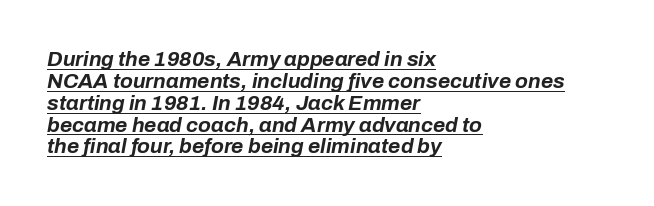
{"italic": "yes", "lean": "right", "slant_degrees": 10, "bold": "yes", "underline": "yes", "align": "left", "line_spacing": "tight", "line_spacing_ratio": 1.04, "letter_spacing": "normal", "letter_spacing_em": 0.0, "glyph_px": 21}
